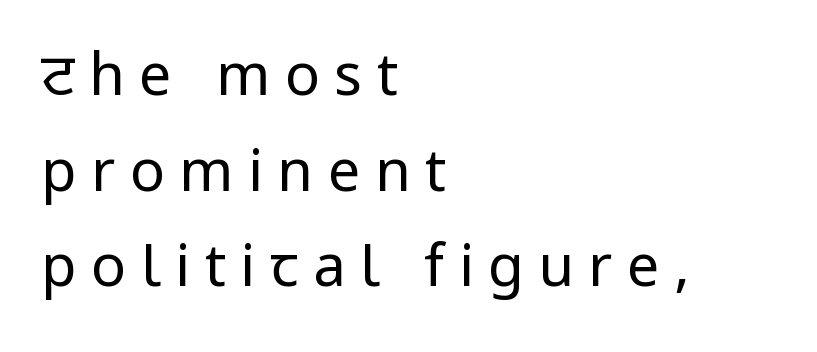
Q: Is the text bold? A: No.
Q: Is the text italic (slanted)? A: No, it is upright.
Q: Is the typeface a serif or a sans-serif typeface? A: Sans-serif.
Q: Is the text underlined? A: No.
Q: How is the paragraph aligned? A: Left-aligned.
Q: Is the spacing between letters normal or unusually wide? A: Unusually wide.
Q: Is the spacing between lines tight, normal or loose? A: Normal.
Q: Width (condensed, normal, or wide)? A: Normal.
Q: Stroke contrast? A: Low.
Q: x-height? A: Medium.
Q: Monospaced? A: No.
